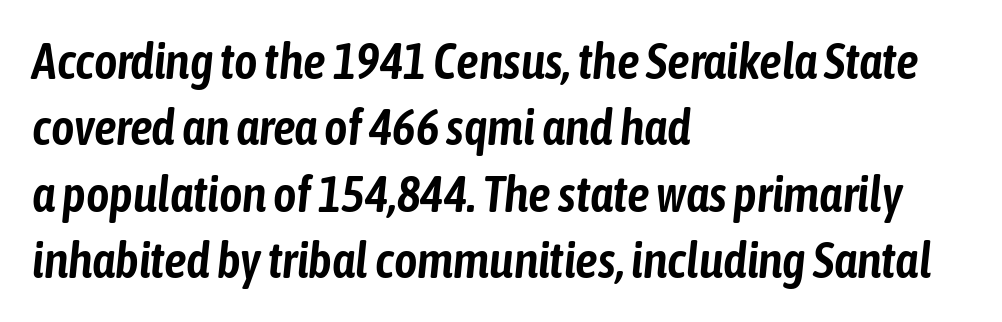
{"italic": "yes", "lean": "right", "slant_degrees": 6, "width": "condensed", "stroke_contrast": "low", "x_height": "medium", "monospaced": "no", "underline": "no", "align": "left", "line_spacing": "normal", "line_spacing_ratio": 1.33, "letter_spacing": "normal", "letter_spacing_em": 0.0, "glyph_px": 50}
